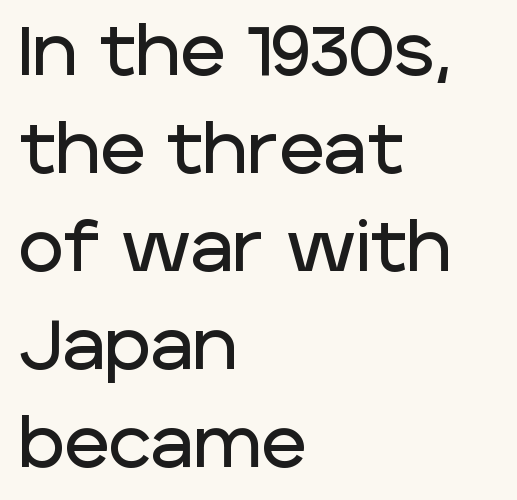
Q: Is the text italic (slanted)? A: No, it is upright.
Q: Is the typeface a serif or a sans-serif typeface? A: Sans-serif.
Q: Is the text underlined? A: No.
Q: How is the paragraph aligned? A: Left-aligned.
Q: Is the spacing between letters normal or unusually wide? A: Normal.
Q: Is the spacing between lines tight, normal or loose? A: Normal.
Q: Width (condensed, normal, or wide)? A: Normal.
Q: Stroke contrast? A: Low.
Q: x-height? A: Large.
Q: Monospaced? A: No.
